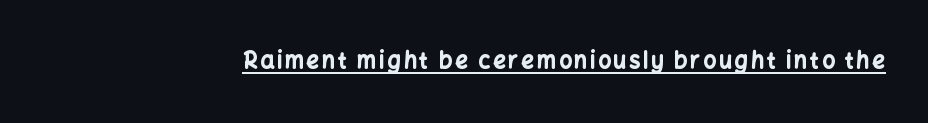
{"italic": "no", "bold": "yes", "underline": "yes", "glyph_px": 22}
